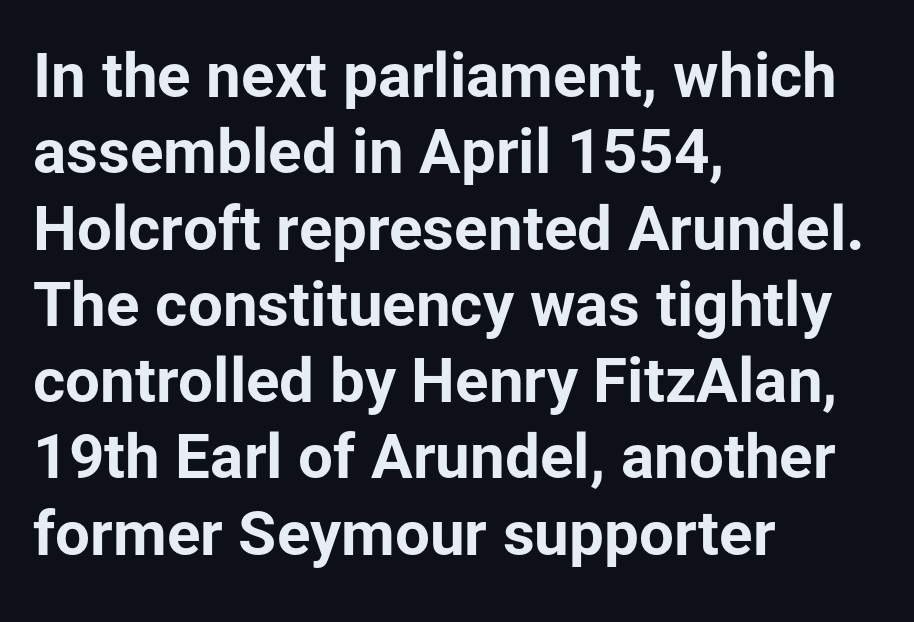
The image shows 62 px bold sans-serif type, upright; set left-aligned, line spacing 1.23x, normal letter spacing, not underlined; low stroke contrast and a medium x-height.
